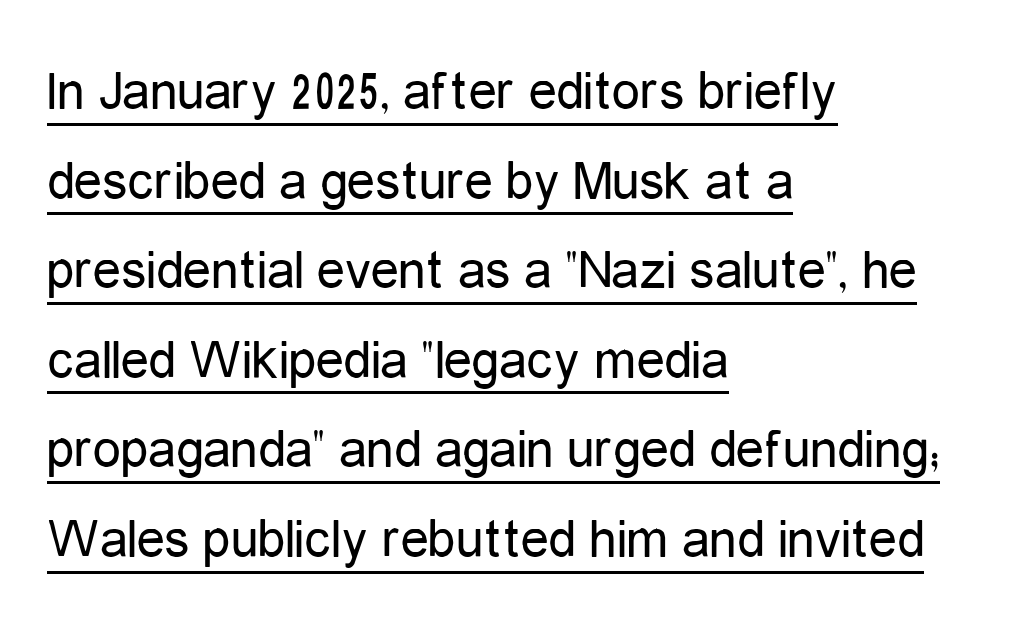
{"serif": "no", "italic": "no", "bold": "no", "weight": "regular", "width": "condensed", "stroke_contrast": "low", "x_height": "medium", "monospaced": "no", "underline": "yes", "align": "left", "line_spacing": "normal", "line_spacing_ratio": 1.6, "letter_spacing": "normal", "letter_spacing_em": 0.0, "glyph_px": 56}
